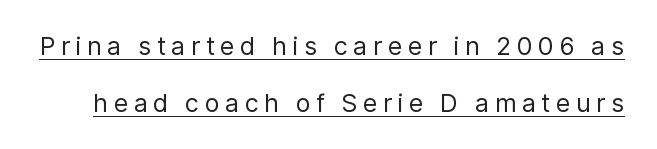
Notice how a bar underscores the lettering throughout. Summary of vertical rhythm: relaxed, with wide interline spacing. Is the stroke heavy? The answer is a plain regular-or-lighter. The tracking reads as deliberately expanded to a designer's eye. When letters stand straight like this, we call the style roman or upright.
